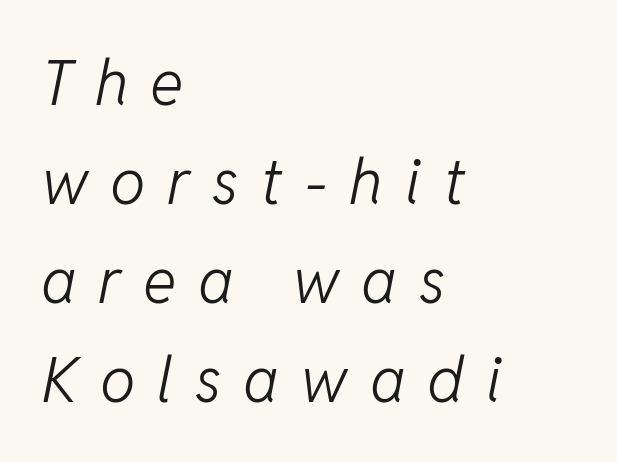
The rendering applies a slant to the glyphs. Words appear elongated and porous because spacing is wide. Every row of glyphs begins at an identical x-position on the left. You could not count columns in this text — the font is proportionally spaced. Students, observe: this is what conventionally led text looks like.
